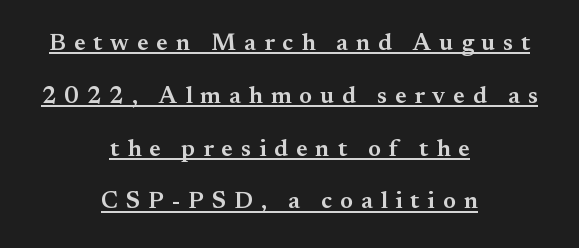
{"italic": "no", "bold": "semi", "underline": "yes", "align": "center", "line_spacing": "loose", "line_spacing_ratio": 2.2, "letter_spacing": "wide", "letter_spacing_em": 0.33, "glyph_px": 24}
